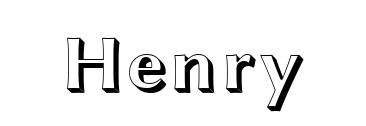
The image shows 78 px wide type, upright; set centered, normal letter spacing, not underlined; a medium x-height.
